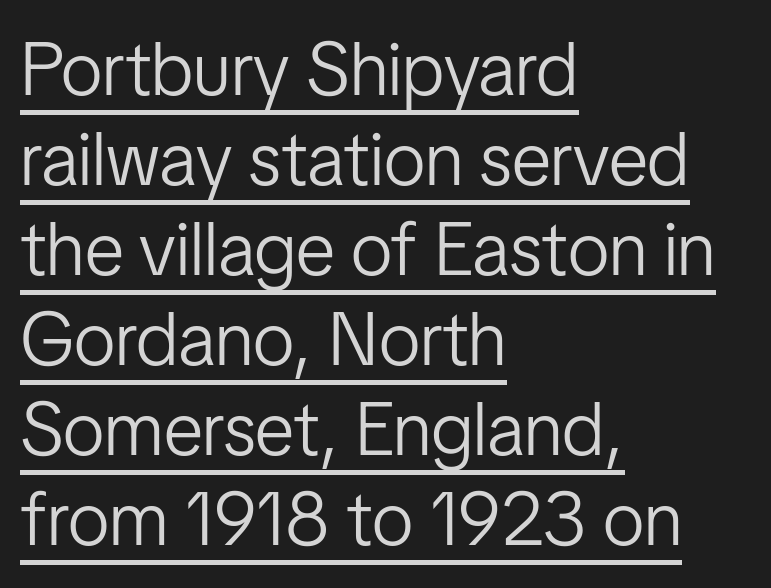
The font is comparable to plain body text, perhaps lighter. Compared with undecorated copy, this sample adds a rule below the words. The rendering keeps characters at their native spacing. Visually the block forms a straight wall on the left and a jagged coastline on the right. The type family on display is of the sans-serif kind. These lines are rendered in a variable-pitch font.
